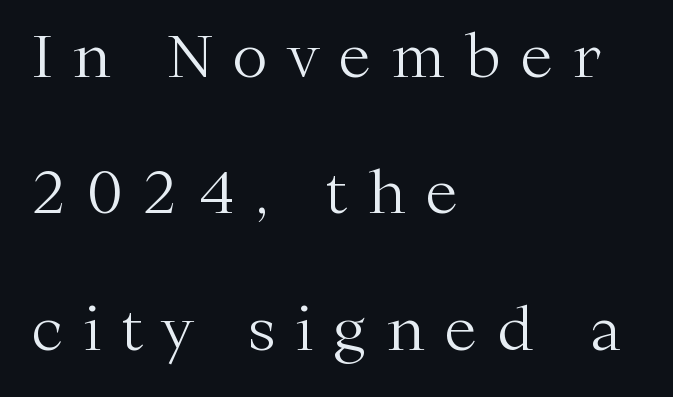
Q: Is the text bold? A: No.
Q: Is the text italic (slanted)? A: No, it is upright.
Q: Is the typeface a serif or a sans-serif typeface? A: Serif.
Q: Is the text underlined? A: No.
Q: How is the paragraph aligned? A: Left-aligned.
Q: Is the spacing between letters normal or unusually wide? A: Unusually wide.
Q: Is the spacing between lines tight, normal or loose? A: Loose.
Q: Width (condensed, normal, or wide)? A: Normal.
Q: Stroke contrast? A: Medium.
Q: x-height? A: Medium.
Q: Monospaced? A: No.
